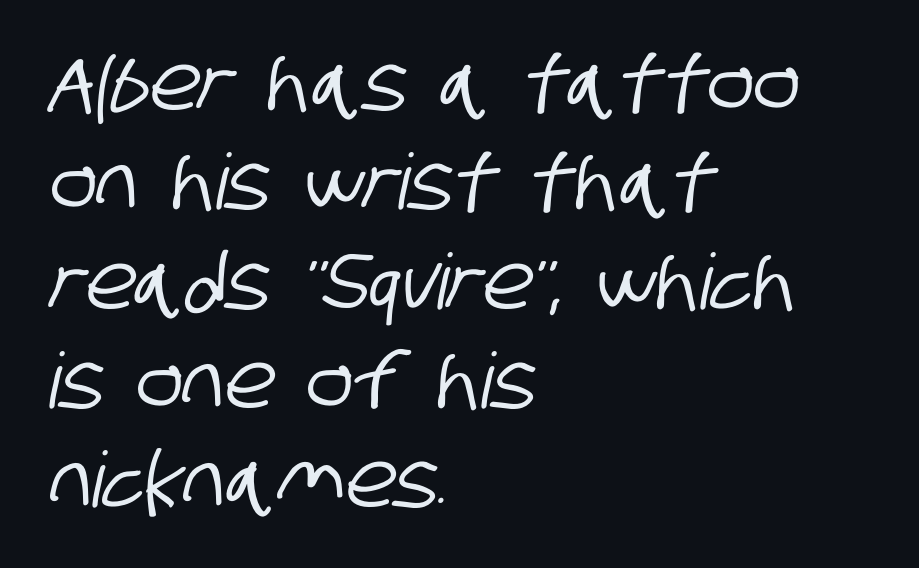
Teacher's note: observe the even left margin — that is flush-left alignment. The passage shown is typed in a proportional face where columns would drift. The rendering uses a moderate line-height, typical for paragraphs. Is this a sans? Yes — the strokes have no serifs. The letterforms sit shoulder to shoulder at normal distance.
